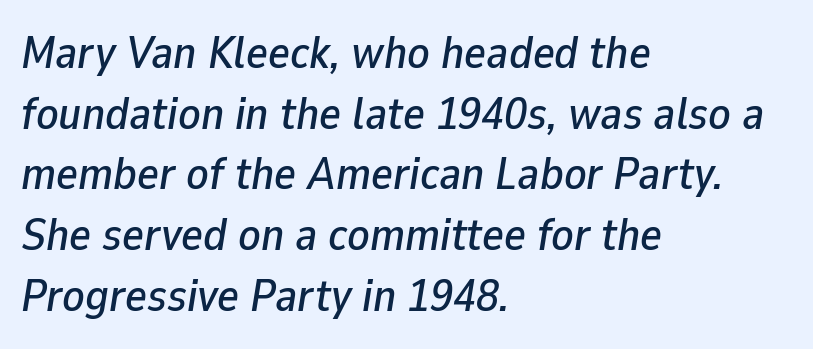
Q: Is the text italic (slanted)? A: Yes, it leans right by about 9 degrees.
Q: Is the text underlined? A: No.
Q: How is the paragraph aligned? A: Left-aligned.
Q: Is the spacing between letters normal or unusually wide? A: Normal.
Q: Is the spacing between lines tight, normal or loose? A: Normal.
Q: Width (condensed, normal, or wide)? A: Normal.
Q: Stroke contrast? A: Low.
Q: x-height? A: Medium.
Q: Monospaced? A: No.
